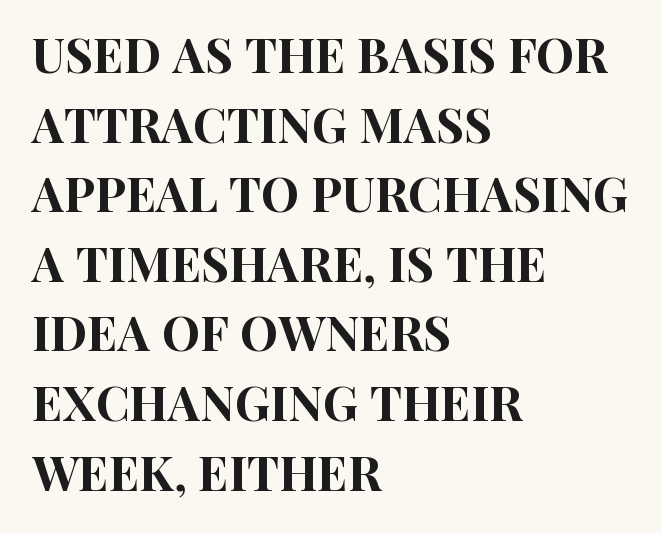
The image shows 48 px condensed sans-serif type, upright; set left-aligned, normal line spacing (1.45x), normal letter spacing, not underlined; high stroke contrast and a large x-height.
